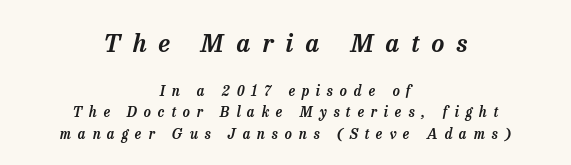
Q: Is the text italic (slanted)? A: Yes, it leans right by about 13 degrees.
Q: Is the text underlined? A: No.
Q: How is the paragraph aligned? A: Centered.
Q: Is the spacing between letters normal or unusually wide? A: Unusually wide.
Q: Is the spacing between lines tight, normal or loose? A: Normal.
Q: Which block of text is set in a larger size, the first (top) or the second (bottom)? A: The first (top) one.
